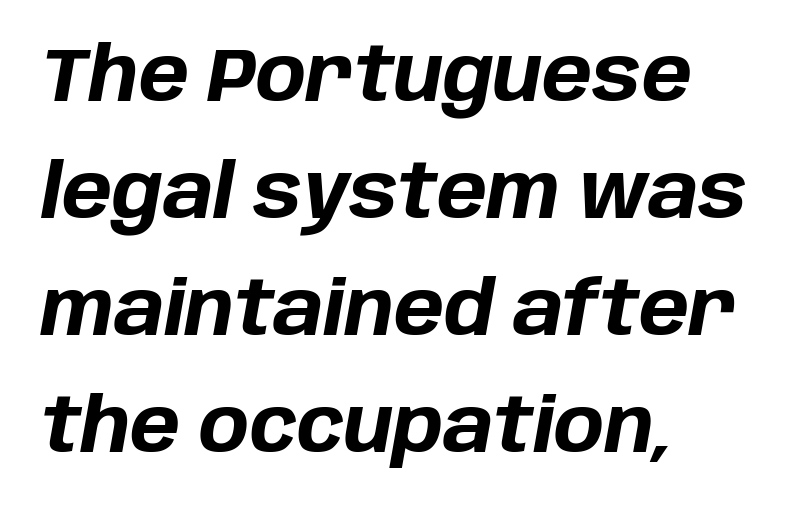
The image shows 75 px bold type, italic (leaning right); set left-aligned, normal line spacing (1.56x), normal letter spacing, not underlined; low stroke contrast and a large x-height.
